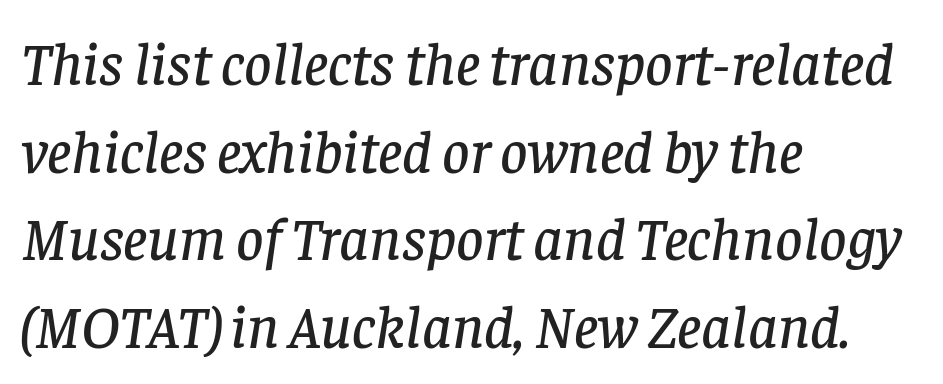
{"serif": "yes", "italic": "yes", "lean": "right", "slant_degrees": 8, "width": "normal", "stroke_contrast": "low", "x_height": "large", "monospaced": "no", "underline": "no", "align": "left", "line_spacing": "normal", "line_spacing_ratio": 1.46, "letter_spacing": "normal", "letter_spacing_em": 0.0, "glyph_px": 60}
